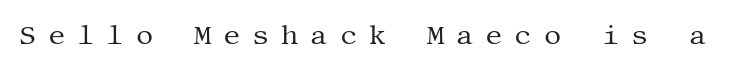
The image shows 27 px text type, upright; set unusually wide letter spacing (+0.44 em), not underlined.
